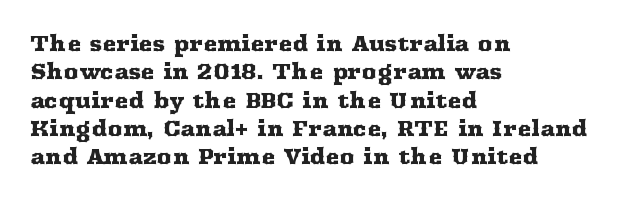
Q: Is the text italic (slanted)? A: No, it is upright.
Q: Is the text underlined? A: No.
Q: How is the paragraph aligned? A: Left-aligned.
Q: Is the spacing between letters normal or unusually wide? A: Normal.
Q: Is the spacing between lines tight, normal or loose? A: Normal.
